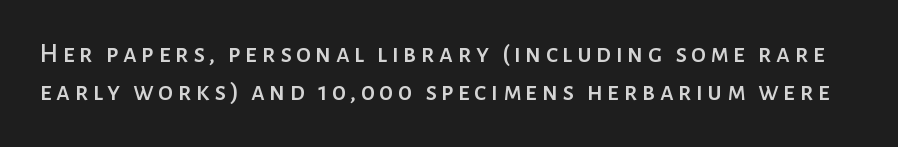
{"italic": "no", "underline": "no", "line_spacing": "normal", "line_spacing_ratio": 1.41, "glyph_px": 27}
